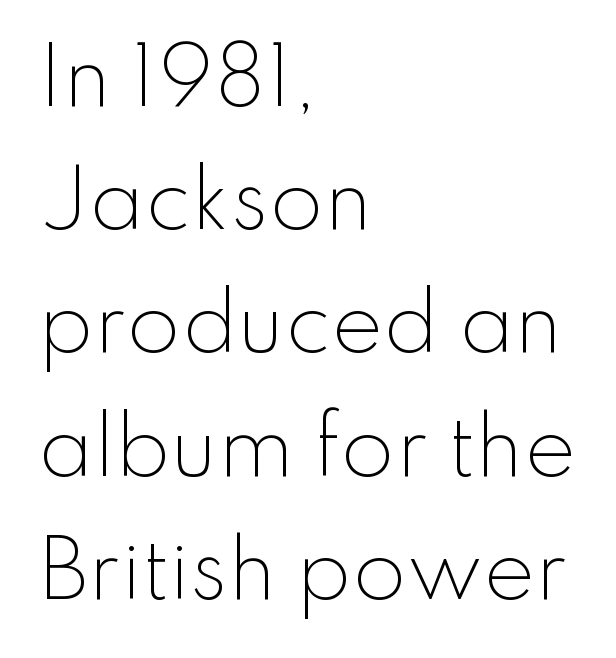
The image shows 78 px light sans-serif type, upright; set left-aligned, normal line spacing (1.58x), normal letter spacing, not underlined; low stroke contrast and a small x-height.
